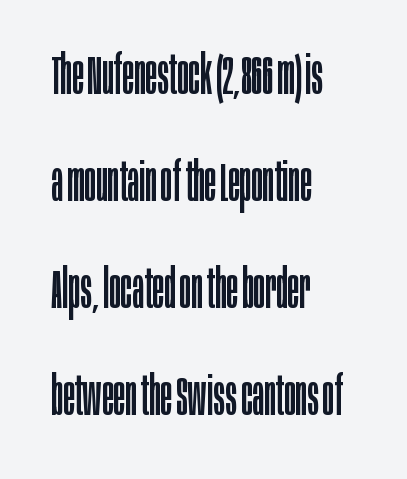
The image shows 54 px regular-weight, condensed sans-serif type, upright; set left-aligned, loose line spacing (1.98x), normal letter spacing, not underlined; low stroke contrast and a large x-height.
